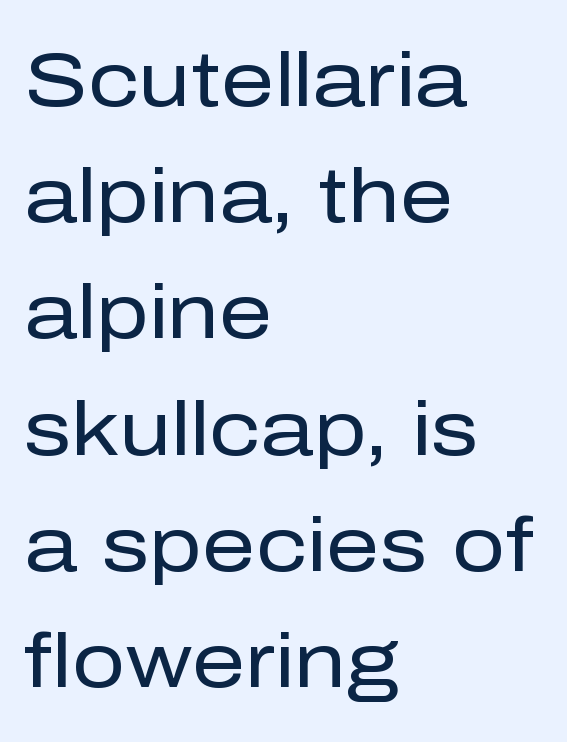
Q: Is the text bold? A: No.
Q: Is the text italic (slanted)? A: No, it is upright.
Q: Is the typeface a serif or a sans-serif typeface? A: Sans-serif.
Q: Is the text underlined? A: No.
Q: How is the paragraph aligned? A: Left-aligned.
Q: Is the spacing between letters normal or unusually wide? A: Normal.
Q: Is the spacing between lines tight, normal or loose? A: Normal.
Q: Width (condensed, normal, or wide)? A: Normal.
Q: Stroke contrast? A: Low.
Q: x-height? A: Medium.
Q: Monospaced? A: No.
